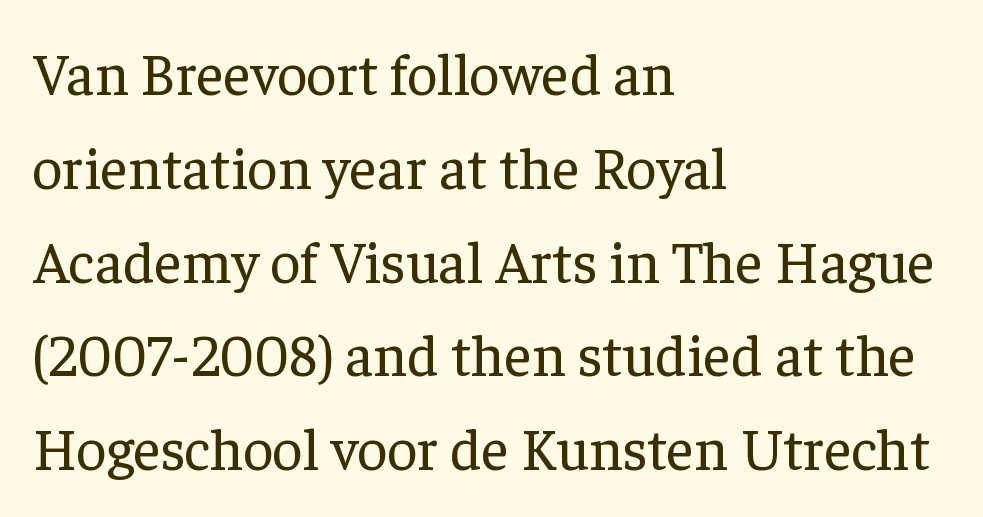
{"serif": "yes", "italic": "no", "bold": "no", "weight": "regular", "width": "normal", "stroke_contrast": "low", "x_height": "medium", "monospaced": "no", "underline": "no", "align": "left", "line_spacing": "normal", "line_spacing_ratio": 1.59, "letter_spacing": "normal", "letter_spacing_em": 0.0, "glyph_px": 59}
